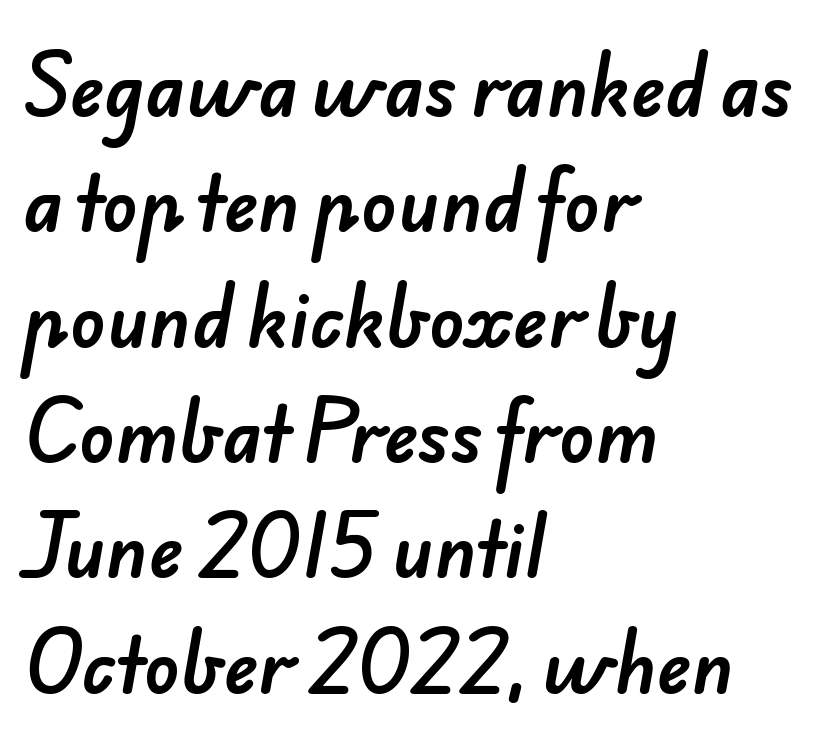
Q: Is the typeface a serif or a sans-serif typeface? A: Sans-serif.
Q: Is the text underlined? A: No.
Q: How is the paragraph aligned? A: Left-aligned.
Q: Is the spacing between letters normal or unusually wide? A: Normal.
Q: Is the spacing between lines tight, normal or loose? A: Normal.
Q: Width (condensed, normal, or wide)? A: Normal.
Q: Stroke contrast? A: Low.
Q: x-height? A: Small.
Q: Monospaced? A: No.
